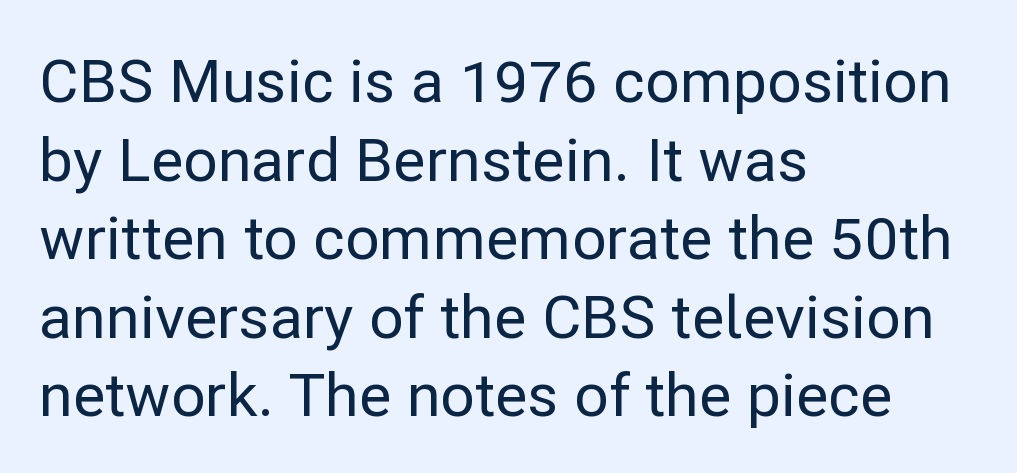
Q: Is the text italic (slanted)? A: No, it is upright.
Q: Is the typeface a serif or a sans-serif typeface? A: Sans-serif.
Q: Is the text underlined? A: No.
Q: How is the paragraph aligned? A: Left-aligned.
Q: Is the spacing between letters normal or unusually wide? A: Normal.
Q: Is the spacing between lines tight, normal or loose? A: Normal.
Q: Width (condensed, normal, or wide)? A: Normal.
Q: Stroke contrast? A: Low.
Q: x-height? A: Medium.
Q: Monospaced? A: No.
